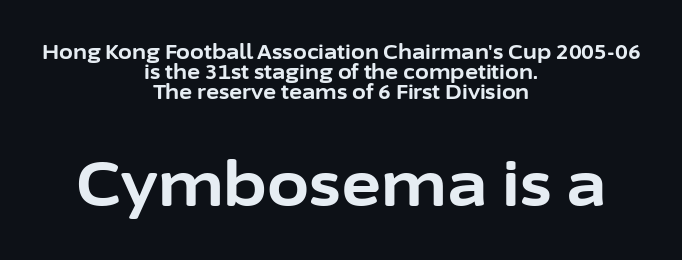
Descenders hang freely into open space. Teacher's note: observe the equal gaps on both sides — that is centered alignment. Each letter keeps its own natural width here, so spacing adapts to shape. Spacing between characters is what you'd get straight out of the box.
